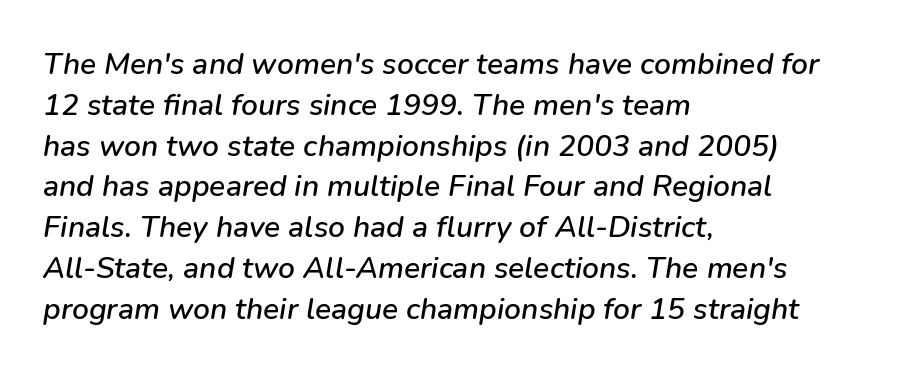
Q: Is the text italic (slanted)? A: Yes, it leans right by about 9 degrees.
Q: Is the text underlined? A: No.
Q: How is the paragraph aligned? A: Left-aligned.
Q: Is the spacing between letters normal or unusually wide? A: Normal.
Q: Is the spacing between lines tight, normal or loose? A: Normal.
Q: Width (condensed, normal, or wide)? A: Normal.
Q: Stroke contrast? A: Low.
Q: x-height? A: Medium.
Q: Monospaced? A: No.
